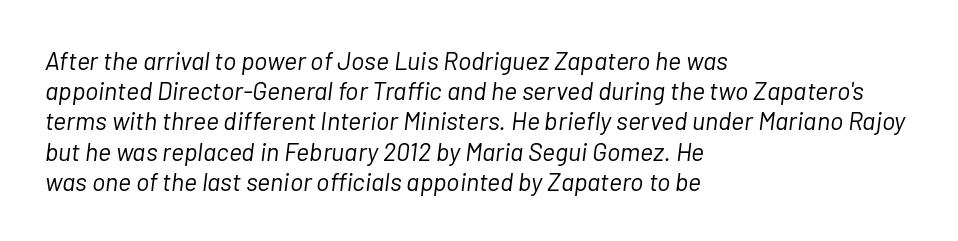
The image shows 25 px text type, italic (leaning right); set left-aligned, line spacing 1.21x, normal letter spacing, not underlined.
